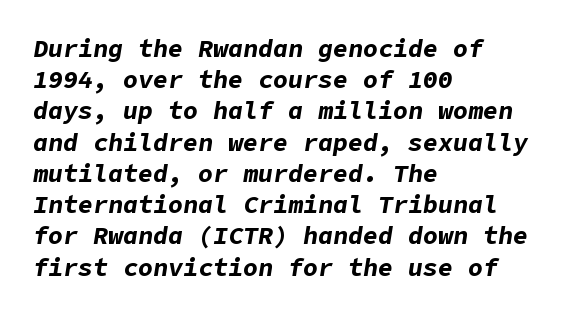
Q: Is the text bold? A: Yes.
Q: Is the text italic (slanted)? A: Yes, it leans right by about 9 degrees.
Q: Is the text underlined? A: No.
Q: How is the paragraph aligned? A: Left-aligned.
Q: Is the spacing between letters normal or unusually wide? A: Normal.
Q: Is the spacing between lines tight, normal or loose? A: Normal.
